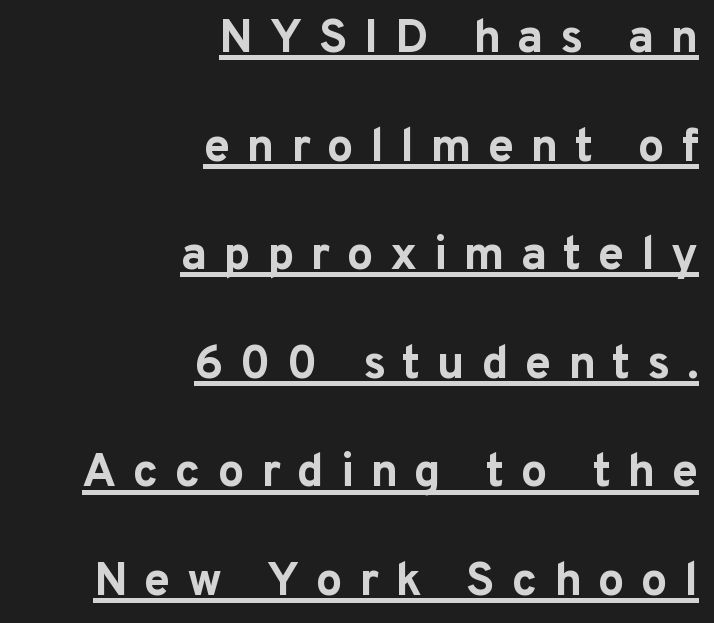
The font family rendered here belongs to the sans-serif group. The rendering uses natural spacing where letterforms have individual widths. The rendering uses a large line-height, opening up the rows. This is the regular roman posture of the typeface. The lettering is marked with a stroke running underneath it.
